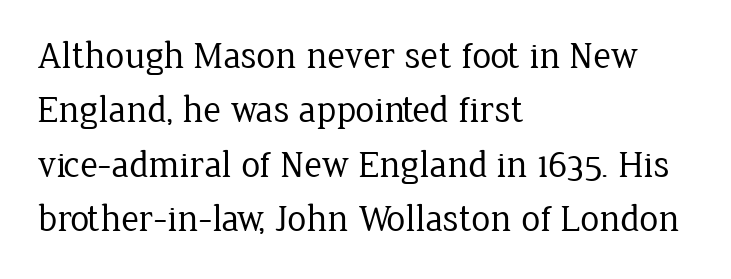
The glyphs are unaccompanied by any horizontal stroke below them. The passage shown is not bold in any degree. The line-height multiplier appears to be the usual default. This sample uses plain, unmodified letter spacing. You could not count columns in this text — the font is proportionally spaced.
